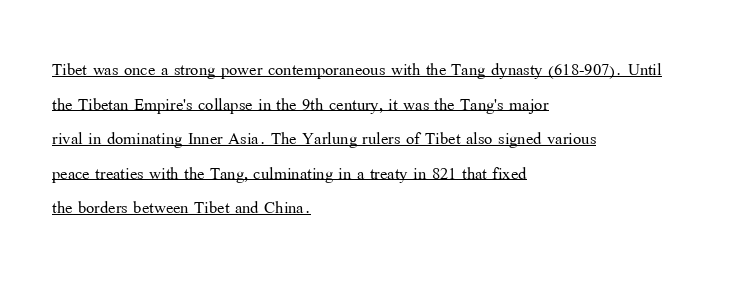
Summary of weight: not heavy and not bold. No italicization has been applied; the sample stays upright. The gaps between neighbouring characters are ordinary and unremarkable. What's the leading like? Ordinary, nothing unusual. A rule runs beneath these lines of type. Reading down the block, your eye returns to a fixed left position each line.
